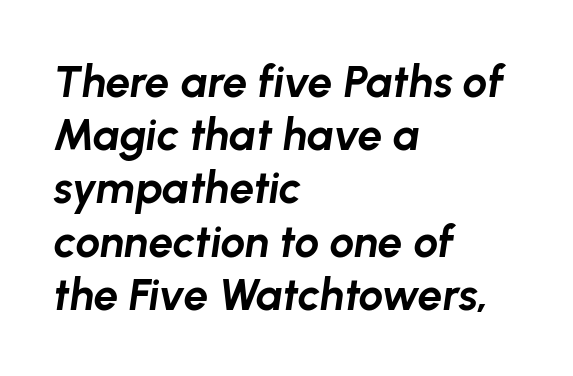
{"italic": "yes", "lean": "right", "slant_degrees": 8, "bold": "yes", "weight": "bold", "width": "normal", "stroke_contrast": "low", "x_height": "medium", "monospaced": "no", "underline": "no", "align": "left", "line_spacing_ratio": 1.21, "letter_spacing": "normal", "letter_spacing_em": 0.0, "glyph_px": 44}
